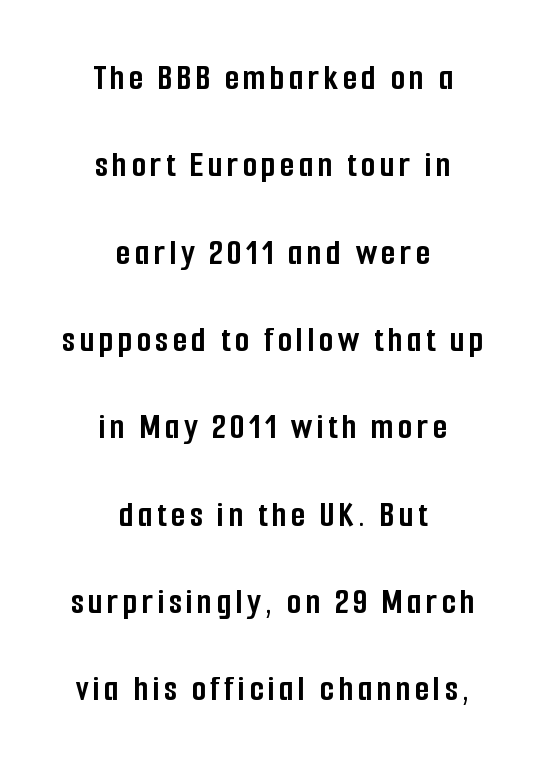
Just letters on the line, the space beneath them empty. The lines are spread far apart with generous leading. These words are printed bold, with thick strokes throughout. Character widths vary here, with narrow letters taking less room than wide ones. Nope, not italic — everything's standing straight.
